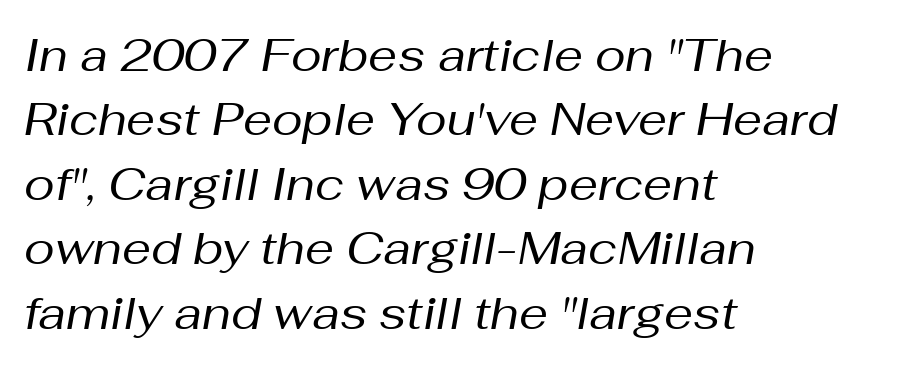
The strip under each line holds only bare page. Observe the lean: these are italic letterforms. Heft: none added — not bold. Letter spacing: default. Caption: multi-line text, flush left, ragged right.
